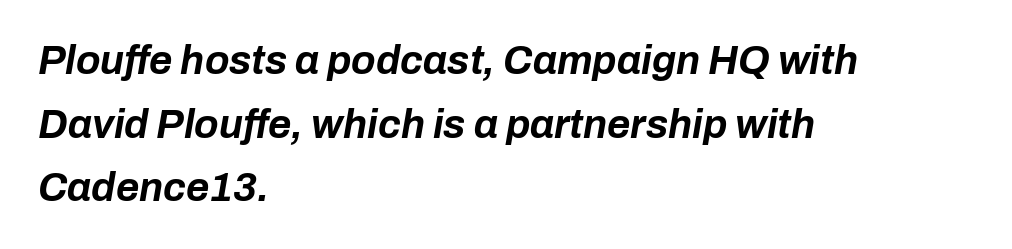
Q: Is the text bold? A: Yes.
Q: Is the text italic (slanted)? A: Yes, it leans right by about 10 degrees.
Q: Is the text underlined? A: No.
Q: How is the paragraph aligned? A: Left-aligned.
Q: Is the spacing between letters normal or unusually wide? A: Normal.
Q: Is the spacing between lines tight, normal or loose? A: Normal.
Q: Width (condensed, normal, or wide)? A: Normal.
Q: Stroke contrast? A: Low.
Q: x-height? A: Medium.
Q: Monospaced? A: No.
